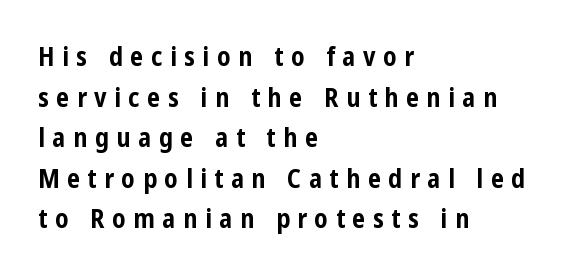
Q: Is the text bold? A: Yes.
Q: Is the text italic (slanted)? A: No, it is upright.
Q: Is the text underlined? A: No.
Q: How is the paragraph aligned? A: Left-aligned.
Q: Is the spacing between letters normal or unusually wide? A: Unusually wide.
Q: Is the spacing between lines tight, normal or loose? A: Normal.
